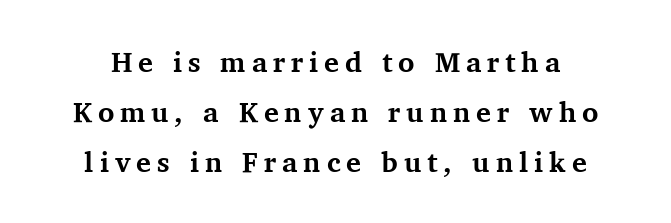
{"serif": "yes", "italic": "no", "bold": "yes", "weight": "bold", "width": "normal", "stroke_contrast": "medium", "x_height": "medium", "monospaced": "no", "underline": "no", "align": "center", "line_spacing_ratio": 1.78, "letter_spacing": "wide", "letter_spacing_em": 0.21, "glyph_px": 28}
